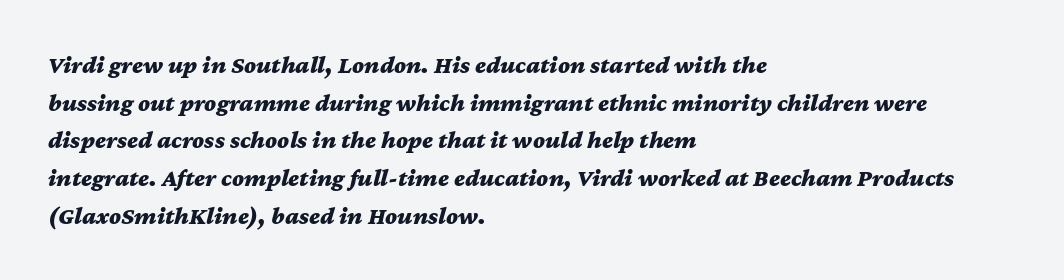
{"italic": "yes", "lean": "right", "slant_degrees": 12, "bold": "yes", "underline": "no", "align": "left", "line_spacing": "normal", "line_spacing_ratio": 1.51, "letter_spacing": "normal", "letter_spacing_em": 0.0, "glyph_px": 25}
